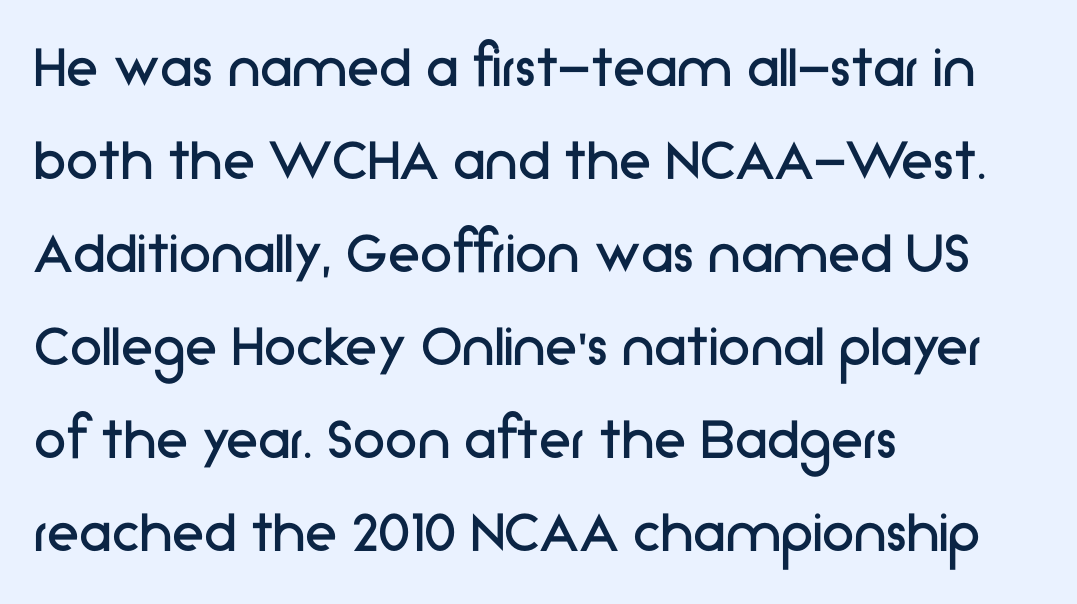
Q: Is the text bold? A: No.
Q: Is the text italic (slanted)? A: No, it is upright.
Q: Is the typeface a serif or a sans-serif typeface? A: Sans-serif.
Q: Is the text underlined? A: No.
Q: How is the paragraph aligned? A: Left-aligned.
Q: Is the spacing between letters normal or unusually wide? A: Normal.
Q: Is the spacing between lines tight, normal or loose? A: Normal.
Q: Width (condensed, normal, or wide)? A: Normal.
Q: Stroke contrast? A: Low.
Q: x-height? A: Medium.
Q: Monospaced? A: No.
